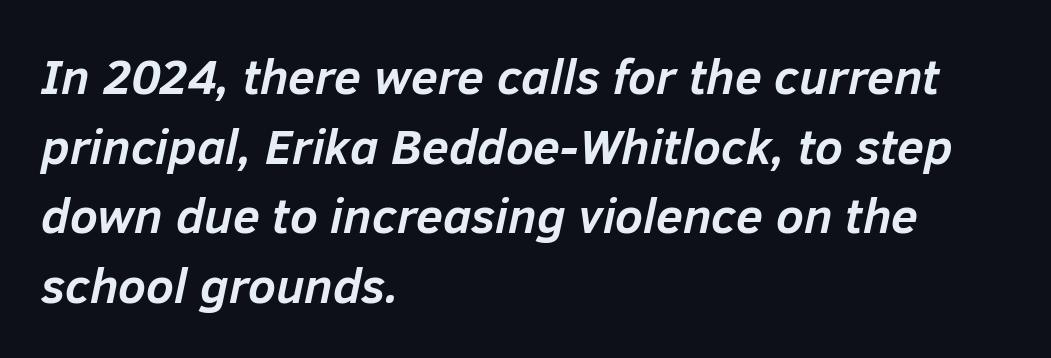
Each word holds together tightly as a unit, with standard inter-letter gaps. The letters advance in unequal steps, a hallmark of proportional type. This sample is left-justified, so line endings fall wherever the words run out. The passage shown is emphatically bold. Any mark beneath the type? The region is blank. Designer's note — italics engaged.
